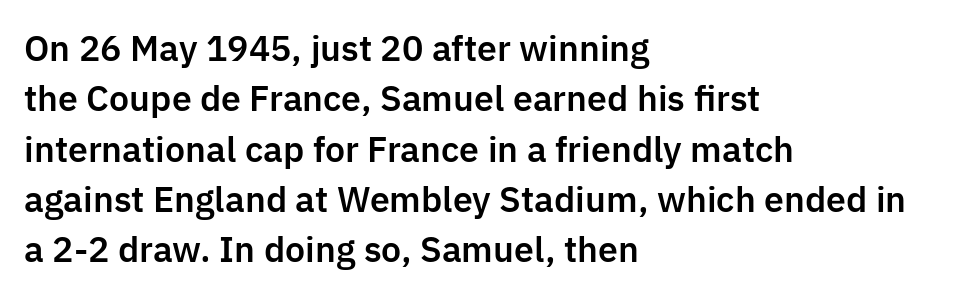
Q: Is the text italic (slanted)? A: No, it is upright.
Q: Is the typeface a serif or a sans-serif typeface? A: Sans-serif.
Q: Is the text underlined? A: No.
Q: How is the paragraph aligned? A: Left-aligned.
Q: Is the spacing between letters normal or unusually wide? A: Normal.
Q: Is the spacing between lines tight, normal or loose? A: Normal.
Q: Width (condensed, normal, or wide)? A: Normal.
Q: Stroke contrast? A: Low.
Q: x-height? A: Medium.
Q: Monospaced? A: No.
